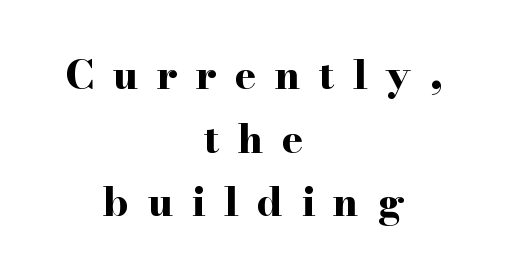
{"serif": "yes", "italic": "no", "bold": "yes", "weight": "bold", "width": "wide", "stroke_contrast": "high", "x_height": "small", "monospaced": "no", "underline": "no", "align": "center", "line_spacing": "normal", "line_spacing_ratio": 1.59, "letter_spacing": "wide", "letter_spacing_em": 0.46, "glyph_px": 40}
